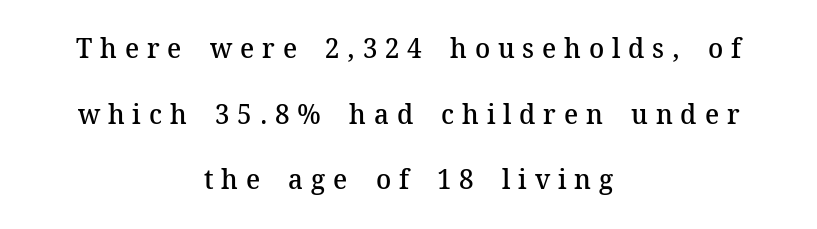
The image shows 28 px semibold serif type, upright; set centered, loose line spacing (2.34x), unusually wide letter spacing (+0.28 em), not underlined; medium stroke contrast and a medium x-height.
